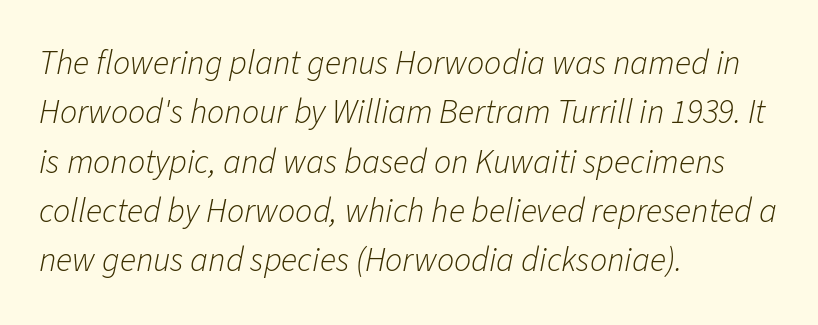
Q: Is the text bold? A: No.
Q: Is the text italic (slanted)? A: Yes, it leans right by about 11 degrees.
Q: Is the text underlined? A: No.
Q: How is the paragraph aligned? A: Left-aligned.
Q: Is the spacing between letters normal or unusually wide? A: Normal.
Q: Is the spacing between lines tight, normal or loose? A: Normal.
Q: Width (condensed, normal, or wide)? A: Normal.
Q: Stroke contrast? A: Low.
Q: x-height? A: Medium.
Q: Monospaced? A: No.
